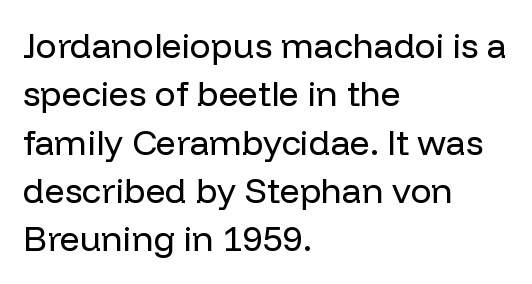
Q: Is the text bold? A: No.
Q: Is the text italic (slanted)? A: No, it is upright.
Q: Is the typeface a serif or a sans-serif typeface? A: Sans-serif.
Q: Is the text underlined? A: No.
Q: How is the paragraph aligned? A: Left-aligned.
Q: Is the spacing between letters normal or unusually wide? A: Normal.
Q: Is the spacing between lines tight, normal or loose? A: Normal.
Q: Width (condensed, normal, or wide)? A: Normal.
Q: Stroke contrast? A: Low.
Q: x-height? A: Medium.
Q: Monospaced? A: No.
